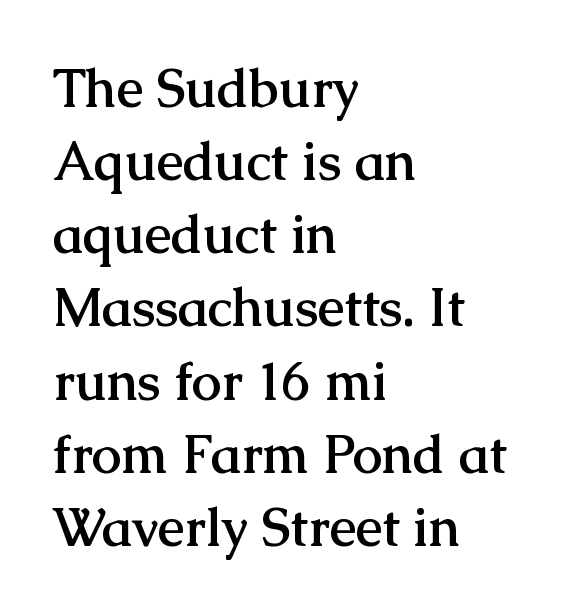
{"serif": "yes", "italic": "no", "bold": "yes", "weight": "semibold", "width": "normal", "stroke_contrast": "medium", "x_height": "medium", "monospaced": "no", "underline": "no", "align": "left", "line_spacing": "normal", "line_spacing_ratio": 1.38, "letter_spacing": "normal", "letter_spacing_em": 0.0, "glyph_px": 53}
